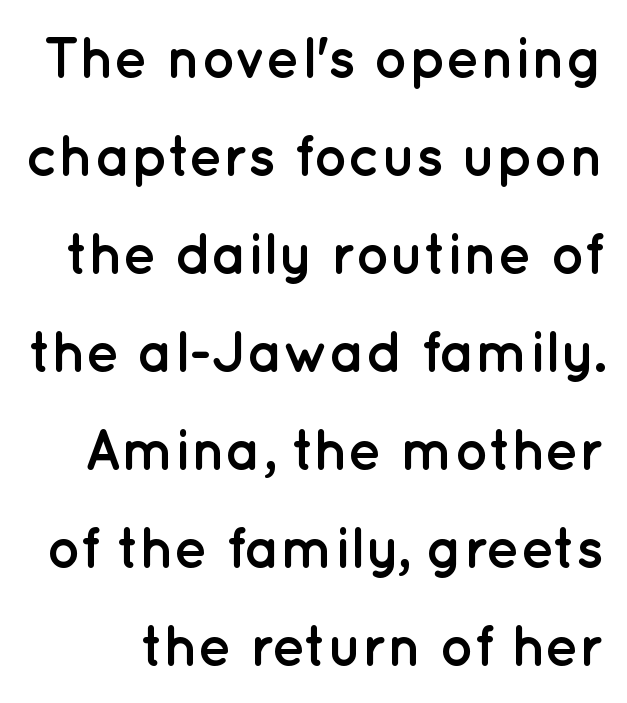
Q: Is the text bold? A: Yes.
Q: Is the text italic (slanted)? A: No, it is upright.
Q: Is the typeface a serif or a sans-serif typeface? A: Sans-serif.
Q: Is the text underlined? A: No.
Q: Is the spacing between letters normal or unusually wide? A: Normal.
Q: Width (condensed, normal, or wide)? A: Normal.
Q: Stroke contrast? A: Low.
Q: x-height? A: Medium.
Q: Monospaced? A: No.
